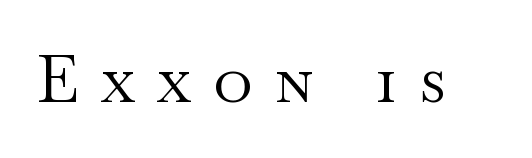
{"serif": "yes", "italic": "no", "bold": "no", "weight": "regular", "width": "wide", "stroke_contrast": "medium", "x_height": "small", "monospaced": "no", "underline": "no", "letter_spacing": "wide", "letter_spacing_em": 0.35, "glyph_px": 66}
